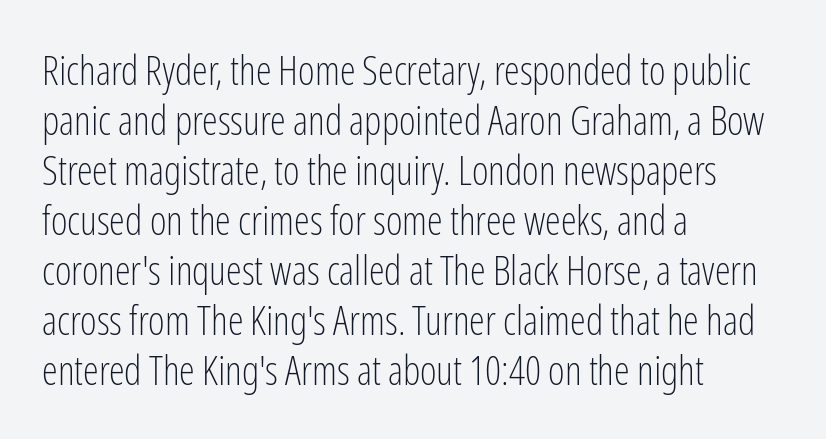
The passage shown is not underscored anywhere. Is there any slant? The stems are plumb. No feet cap the strokes, marking this as sans-serif type. Ink coverage per letter is moderate at most. Is the letter spacing exaggerated? No — it looks like the ordinary default. The lines sit at an ordinary, default distance from one another.
